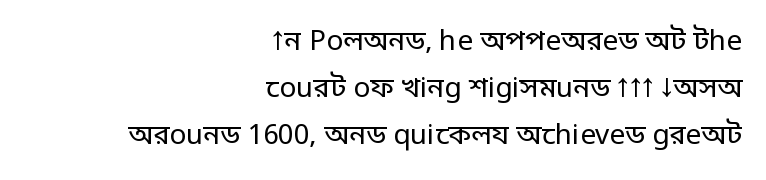
To sum up the face: it is a sans, with no serifs. The foot of each line stays bare and open. Do the characters align in a grid? No, the font is proportional. The letters sit at their default tracking, neither squeezed nor spread. The face looks like a standard text weight, possibly lighter.
